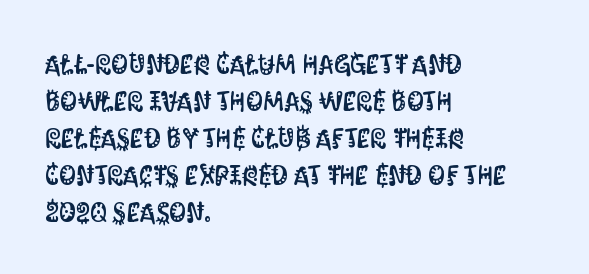
{"italic": "no", "underline": "no", "align": "left", "line_spacing": "normal", "line_spacing_ratio": 1.37, "letter_spacing": "normal", "letter_spacing_em": 0.0, "glyph_px": 27}
